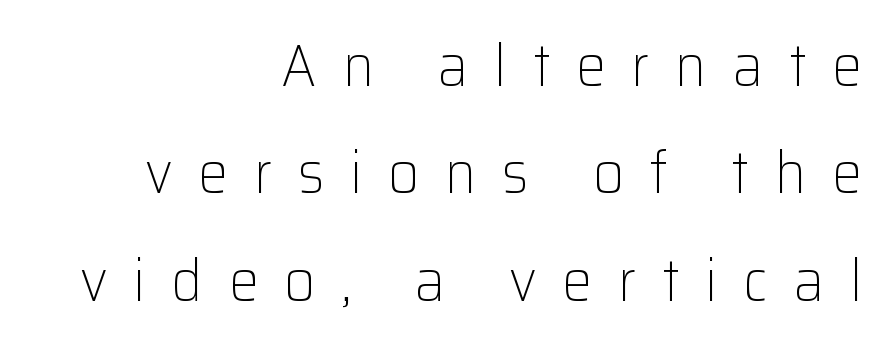
{"serif": "no", "italic": "no", "bold": "no", "weight": "light", "width": "normal", "stroke_contrast": "low", "x_height": "medium", "monospaced": "no", "underline": "no", "align": "right", "line_spacing_ratio": 1.79, "letter_spacing": "wide", "letter_spacing_em": 0.43, "glyph_px": 60}
